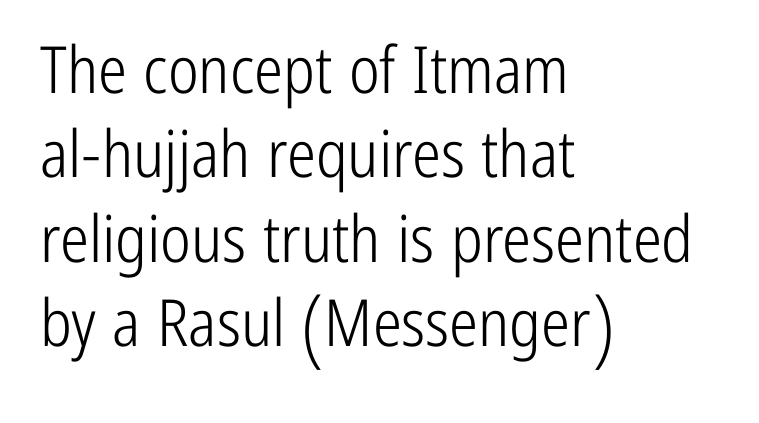
A normal amount of white space separates one row of letters from the next. Compared with a centered layout, this one pins lines to the left instead. The font is comparable to plain body text, perhaps lighter. No feet cap the strokes, marking this as sans-serif type. The letters stand upright; this is a roman face.
